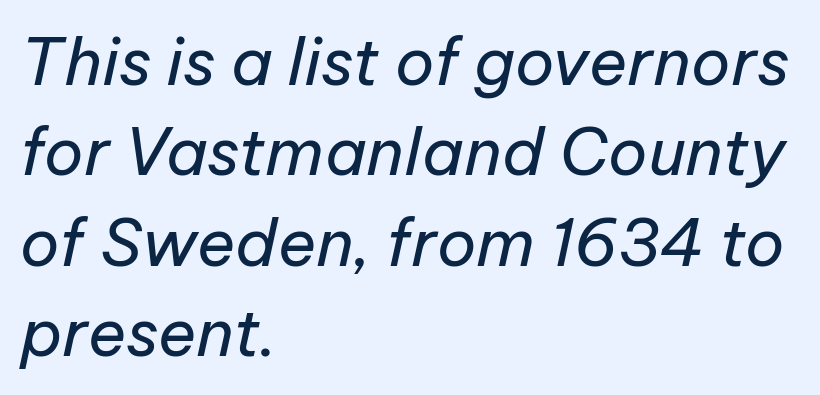
{"italic": "yes", "lean": "right", "slant_degrees": 12, "bold": "no", "weight": "regular", "width": "normal", "stroke_contrast": "low", "x_height": "medium", "monospaced": "no", "underline": "no", "align": "left", "line_spacing": "normal", "line_spacing_ratio": 1.39, "letter_spacing": "normal", "letter_spacing_em": 0.0, "glyph_px": 65}
